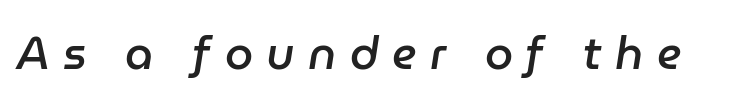
Q: Is the text bold? A: Semi-bold.
Q: Is the text italic (slanted)? A: Yes, it leans right by about 9 degrees.
Q: Is the text underlined? A: No.
Q: Is the spacing between letters normal or unusually wide? A: Unusually wide.
Q: Width (condensed, normal, or wide)? A: Normal.
Q: Stroke contrast? A: Low.
Q: x-height? A: Medium.
Q: Monospaced? A: No.
